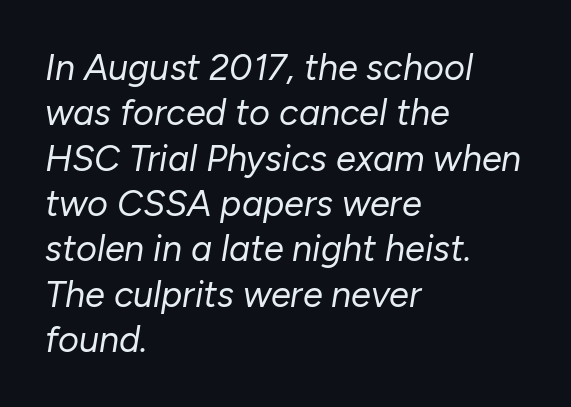
Looks like regular typesetting: each glyph gets only the width it needs. A typesetter would mark this as italic. The horizontal fit of the characters is conventional and even. The words here are not underlined. The weight would be labelled regular, book, light, or lighter still. One glance says typical: line gaps are just what's usual.
